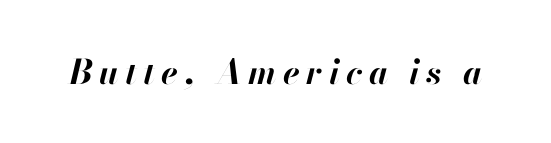
The rendering uses natural spacing where letterforms have individual widths. The gap between lines stays unmarked. This is heavy type, rendered in bold. The glyphs look as if they've been sheared to an angle.
